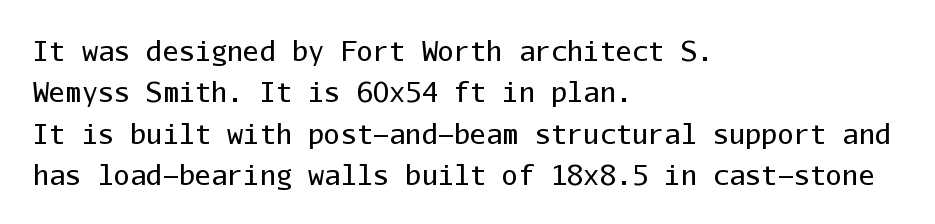
Q: Is the text bold? A: No.
Q: Is the text italic (slanted)? A: No, it is upright.
Q: Is the text underlined? A: No.
Q: How is the paragraph aligned? A: Left-aligned.
Q: Is the spacing between letters normal or unusually wide? A: Normal.
Q: Is the spacing between lines tight, normal or loose? A: Normal.
